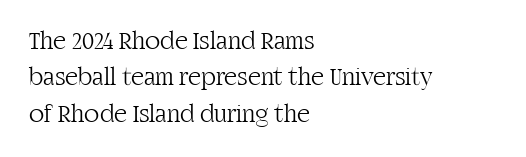
The image shows 25 px text type, upright; set left-aligned, normal line spacing (1.46x), normal letter spacing, not underlined.
